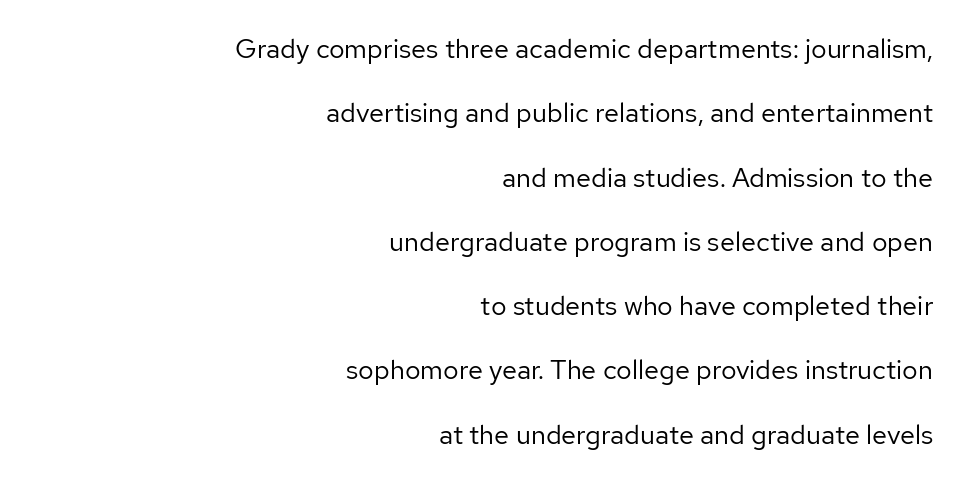
{"italic": "no", "bold": "no", "underline": "no", "align": "right", "line_spacing": "loose", "line_spacing_ratio": 2.38, "letter_spacing": "normal", "letter_spacing_em": 0.0, "glyph_px": 27}
